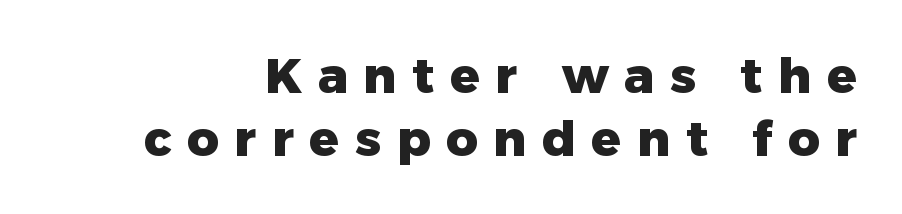
The image shows 49 px heavy sans-serif type, upright; set normal line spacing (1.28x), unusually wide letter spacing (+0.32 em), not underlined; low stroke contrast and a medium x-height.
